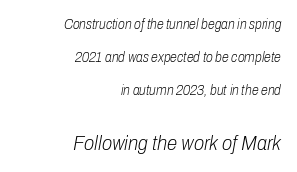
Q: Is the text bold? A: No.
Q: Is the text italic (slanted)? A: Yes, it leans right by about 10 degrees.
Q: Is the text underlined? A: No.
Q: How is the paragraph aligned? A: Right-aligned.
Q: Is the spacing between letters normal or unusually wide? A: Normal.
Q: Is the spacing between lines tight, normal or loose? A: Loose.
Q: Which block of text is set in a larger size, the first (top) or the second (bottom)? A: The second (bottom) one.
